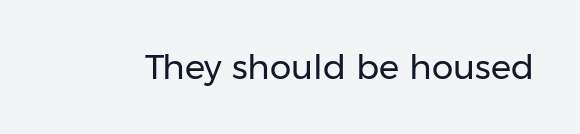
Q: Is the text bold? A: No.
Q: Is the text italic (slanted)? A: No, it is upright.
Q: Is the typeface a serif or a sans-serif typeface? A: Sans-serif.
Q: Is the text underlined? A: No.
Q: Is the spacing between letters normal or unusually wide? A: Normal.
Q: Width (condensed, normal, or wide)? A: Normal.
Q: Stroke contrast? A: Low.
Q: x-height? A: Medium.
Q: Monospaced? A: No.
